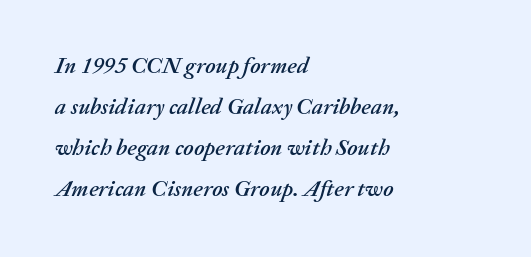
The letterforms sit shoulder to shoulder at normal distance. Which margin do the lines hug? The left one — the right edge is uneven. Check under the words: just untouched page. The lettering tilts uniformly, giving the passage an italic look.
